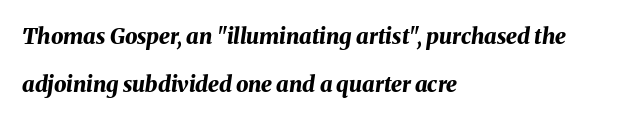
{"italic": "yes", "lean": "right", "slant_degrees": 8, "bold": "yes", "underline": "no", "align": "left", "line_spacing": "loose", "line_spacing_ratio": 2.17, "letter_spacing": "normal", "letter_spacing_em": 0.0, "glyph_px": 22}
